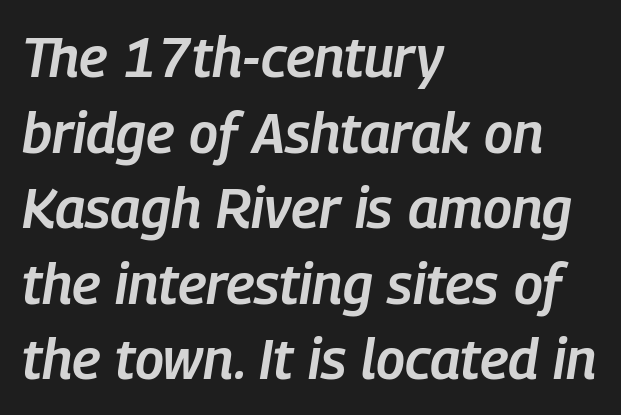
The image shows 56 px semibold, condensed type, italic (leaning right); set left-aligned, normal line spacing (1.35x), normal letter spacing, not underlined; low stroke contrast and a medium x-height.
